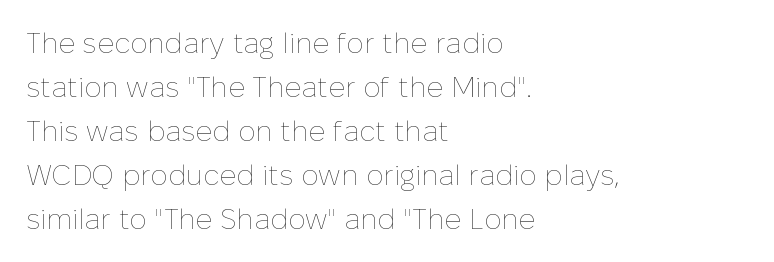
{"italic": "no", "bold": "no", "weight": "thin", "width": "normal", "stroke_contrast": "low", "x_height": "medium", "monospaced": "no", "underline": "no", "align": "left", "line_spacing": "normal", "line_spacing_ratio": 1.52, "letter_spacing": "normal", "letter_spacing_em": 0.0, "glyph_px": 29}
